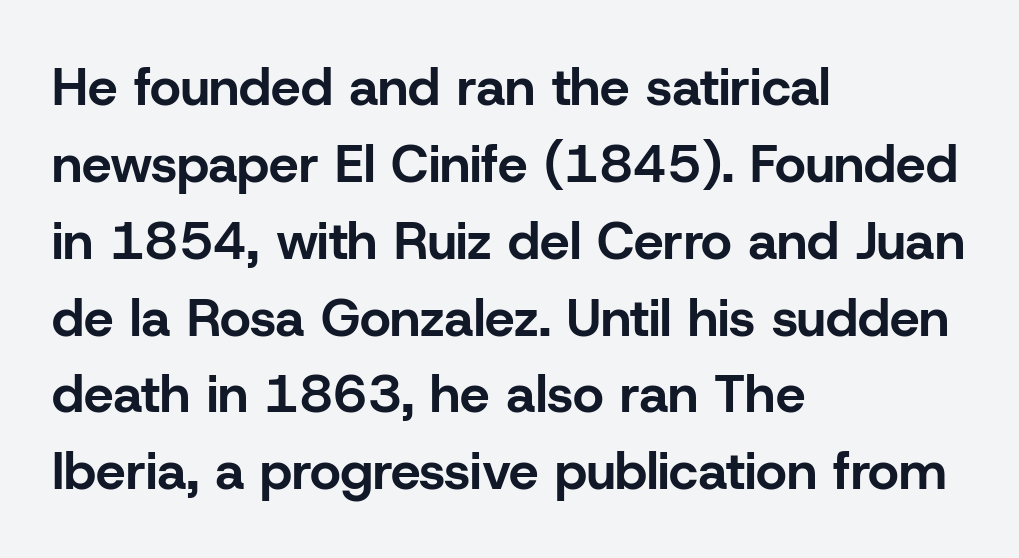
{"serif": "no", "italic": "no", "bold": "yes", "weight": "bold", "width": "normal", "stroke_contrast": "low", "x_height": "medium", "monospaced": "no", "underline": "no", "align": "left", "line_spacing": "normal", "line_spacing_ratio": 1.45, "letter_spacing": "normal", "letter_spacing_em": 0.0, "glyph_px": 53}
